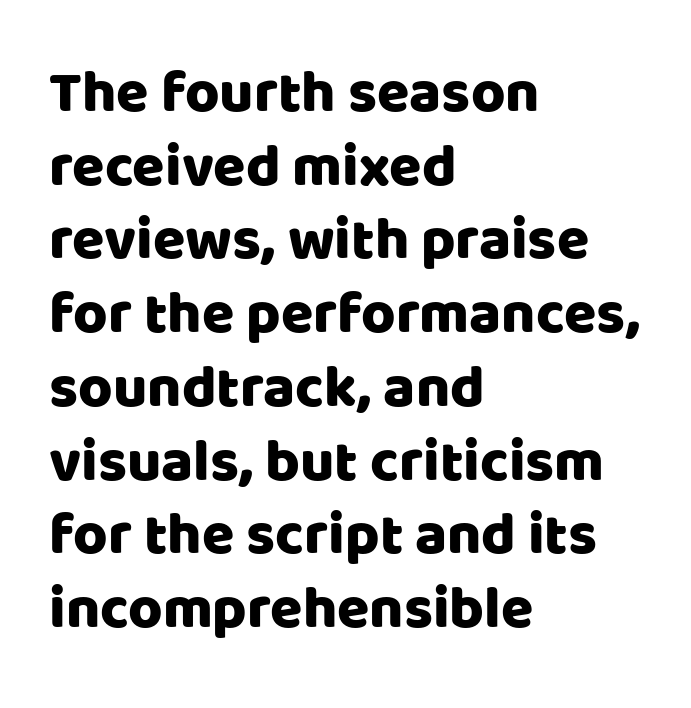
{"serif": "no", "italic": "no", "width": "normal", "stroke_contrast": "low", "x_height": "large", "monospaced": "no", "underline": "no", "align": "left", "line_spacing": "normal", "line_spacing_ratio": 1.25, "letter_spacing": "normal", "letter_spacing_em": 0.0, "glyph_px": 59}
